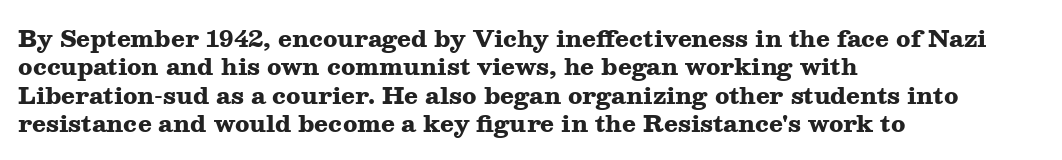
Q: Is the text bold? A: Yes.
Q: Is the text italic (slanted)? A: No, it is upright.
Q: Is the text underlined? A: No.
Q: How is the paragraph aligned? A: Left-aligned.
Q: Is the spacing between letters normal or unusually wide? A: Normal.
